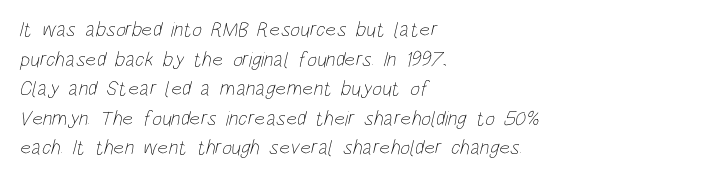
The image shows 21 px text type; set left-aligned, normal line spacing (1.41x), normal letter spacing, not underlined.
